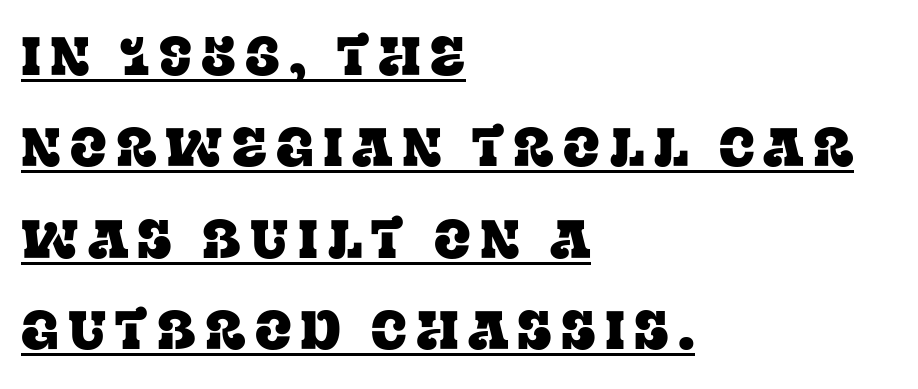
The image shows 54 px serif type, upright; set left-aligned, normal line spacing (1.69x), underlined; low stroke contrast and a large x-height.
